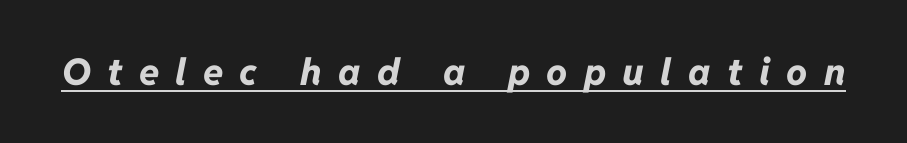
Q: Is the text bold? A: Yes.
Q: Is the text italic (slanted)? A: Yes, it leans right by about 11 degrees.
Q: Is the text underlined? A: Yes.
Q: Is the spacing between letters normal or unusually wide? A: Unusually wide.
Q: Width (condensed, normal, or wide)? A: Normal.
Q: Stroke contrast? A: Low.
Q: x-height? A: Medium.
Q: Monospaced? A: No.
